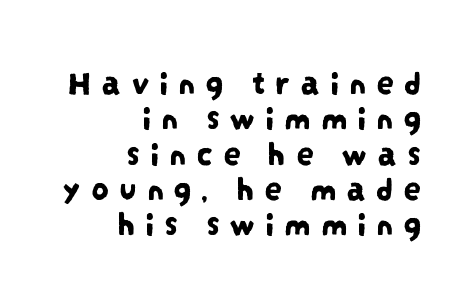
The image shows 35 px condensed sans-serif type; set right-aligned, tight line spacing (1.01x), unusually wide letter spacing (+0.28 em), not underlined; low stroke contrast and a large x-height.
